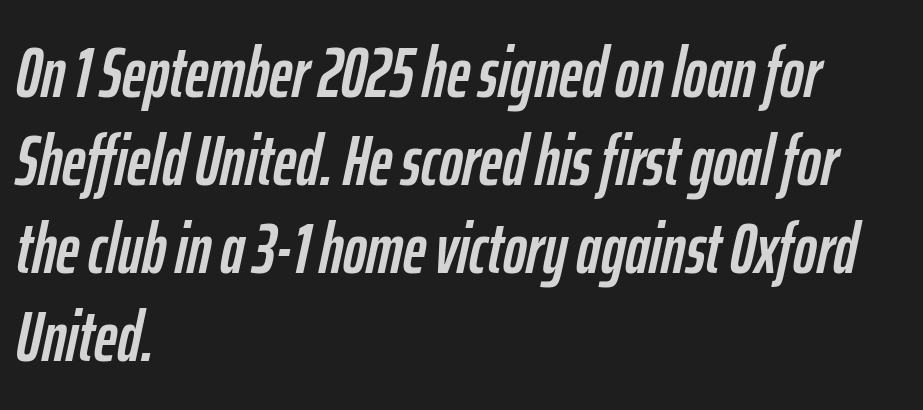
Rendered with sloped, italic letterforms. In terms of letterspacing, this is plain default setting. Type without underlining. This sample is left-justified, so line endings fall wherever the words run out. Looks like regular typesetting: each glyph gets only the width it needs.
